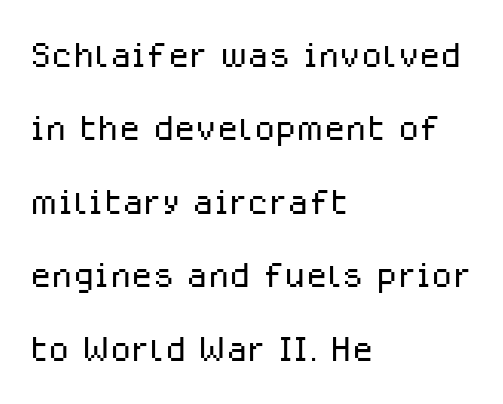
Q: Is the text bold? A: No.
Q: Is the text italic (slanted)? A: No, it is upright.
Q: Is the typeface a serif or a sans-serif typeface? A: Sans-serif.
Q: Is the text underlined? A: No.
Q: How is the paragraph aligned? A: Left-aligned.
Q: Is the spacing between letters normal or unusually wide? A: Normal.
Q: Is the spacing between lines tight, normal or loose? A: Normal.
Q: Width (condensed, normal, or wide)? A: Normal.
Q: Stroke contrast? A: Low.
Q: x-height? A: Medium.
Q: Monospaced? A: No.
